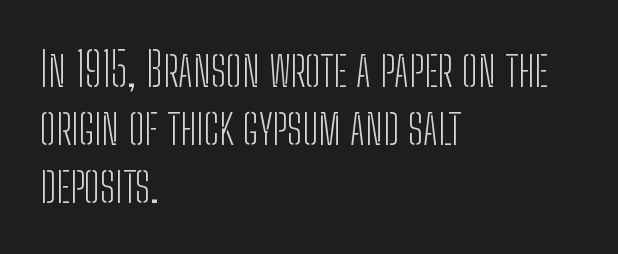
Q: Is the text bold? A: No.
Q: Is the text italic (slanted)? A: No, it is upright.
Q: Is the typeface a serif or a sans-serif typeface? A: Sans-serif.
Q: Is the text underlined? A: No.
Q: How is the paragraph aligned? A: Left-aligned.
Q: Is the spacing between letters normal or unusually wide? A: Normal.
Q: Width (condensed, normal, or wide)? A: Condensed.
Q: Stroke contrast? A: Low.
Q: x-height? A: Medium.
Q: Monospaced? A: No.
